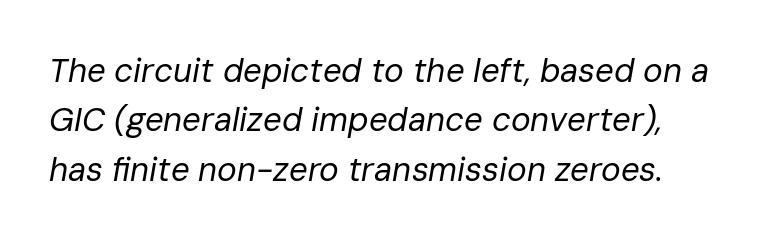
Slanted lettering throughout. The lines sit at an ordinary, default distance from one another. The baseline area is clear. Looks like regular typesetting: each glyph gets only the width it needs.
